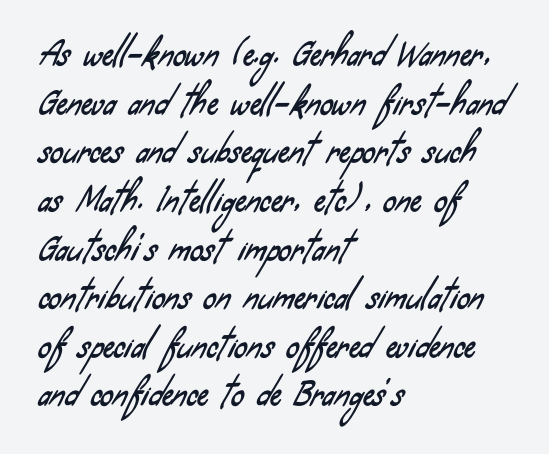
Q: Is the typeface a serif or a sans-serif typeface? A: Sans-serif.
Q: Is the text underlined? A: No.
Q: How is the paragraph aligned? A: Left-aligned.
Q: Is the spacing between letters normal or unusually wide? A: Normal.
Q: Is the spacing between lines tight, normal or loose? A: Normal.
Q: Width (condensed, normal, or wide)? A: Condensed.
Q: Stroke contrast? A: Low.
Q: x-height? A: Small.
Q: Monospaced? A: No.
